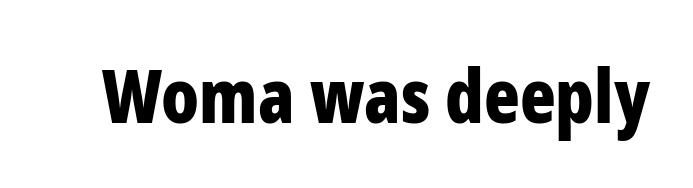
This rendering features lettering with no underline. Are there feet on the stems? There aren't — it's a sans. Do the characters align in a grid? No, the font is proportional. Caption: bold face, heavy strokes. Compared with typical body copy, the letter spacing here is the same. Posture: straight, roman, zero tilt.
